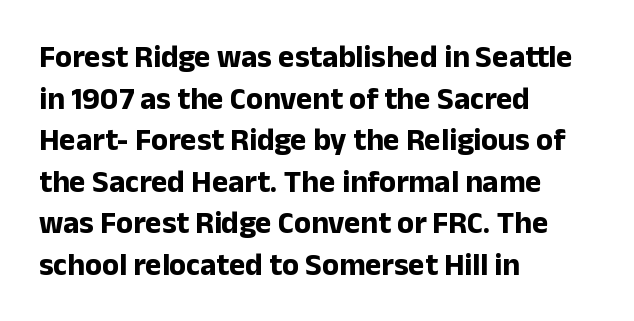
{"serif": "no", "italic": "no", "bold": "yes", "weight": "bold", "width": "normal", "stroke_contrast": "low", "x_height": "medium", "monospaced": "no", "underline": "no", "align": "left", "line_spacing": "normal", "line_spacing_ratio": 1.34, "letter_spacing": "normal", "letter_spacing_em": 0.0, "glyph_px": 31}
